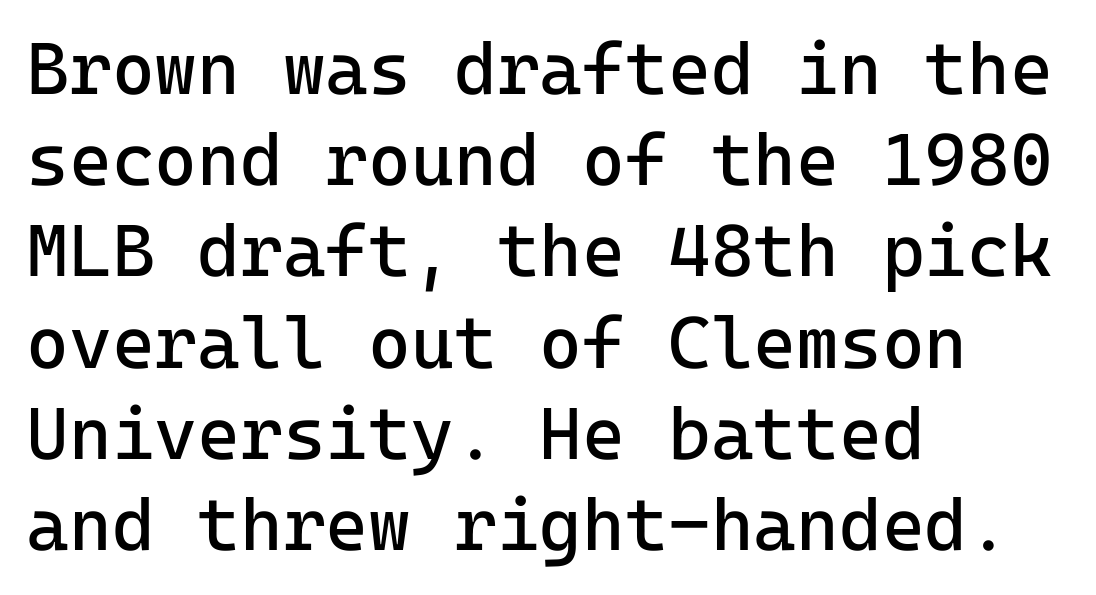
The image shows 73 px regular-weight sans-serif type, upright, monospaced; set left-aligned, normal line spacing (1.25x), normal letter spacing, not underlined; low stroke contrast and a medium x-height.
